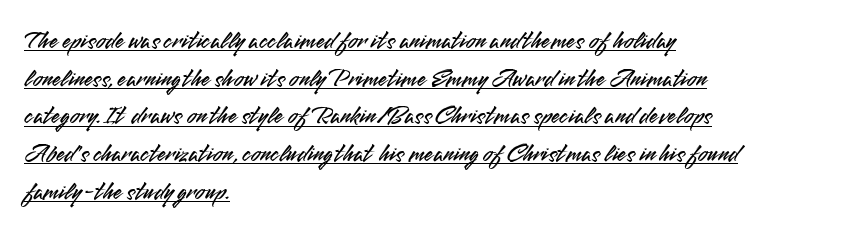
{"underline": "yes", "align": "left", "line_spacing": "normal", "line_spacing_ratio": 1.51, "letter_spacing": "normal", "letter_spacing_em": 0.0, "glyph_px": 25}
